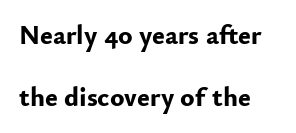
Q: Is the text bold? A: Yes.
Q: Is the text italic (slanted)? A: No, it is upright.
Q: Is the text underlined? A: No.
Q: How is the paragraph aligned? A: Left-aligned.
Q: Is the spacing between letters normal or unusually wide? A: Normal.
Q: Is the spacing between lines tight, normal or loose? A: Loose.
